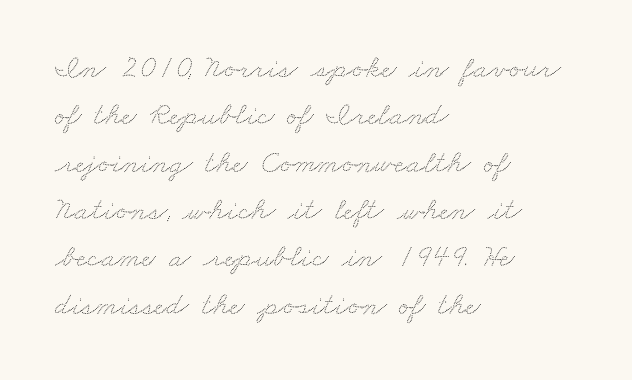
Q: Is the text underlined? A: No.
Q: How is the paragraph aligned? A: Left-aligned.
Q: Is the spacing between letters normal or unusually wide? A: Normal.
Q: Is the spacing between lines tight, normal or loose? A: Normal.
Q: Width (condensed, normal, or wide)? A: Wide.
Q: Stroke contrast? A: Low.
Q: x-height? A: Small.
Q: Monospaced? A: No.
